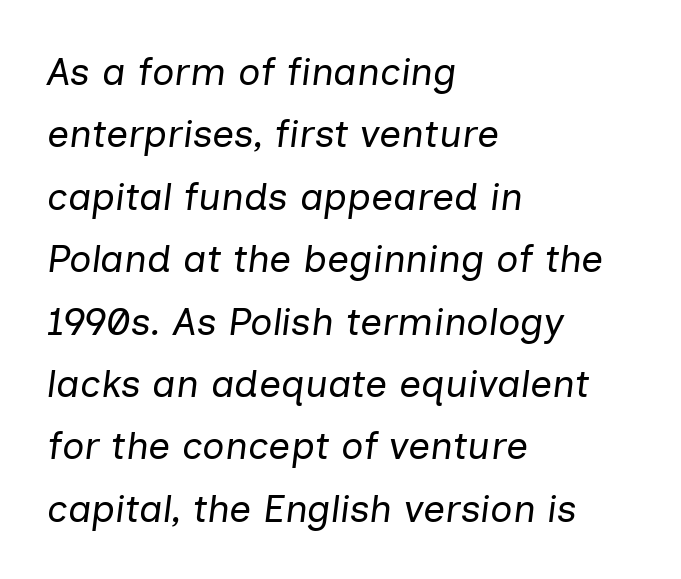
The image shows 39 px regular-weight type, italic (leaning right); set left-aligned, normal line spacing (1.6x), normal letter spacing, not underlined; low stroke contrast and a medium x-height.
